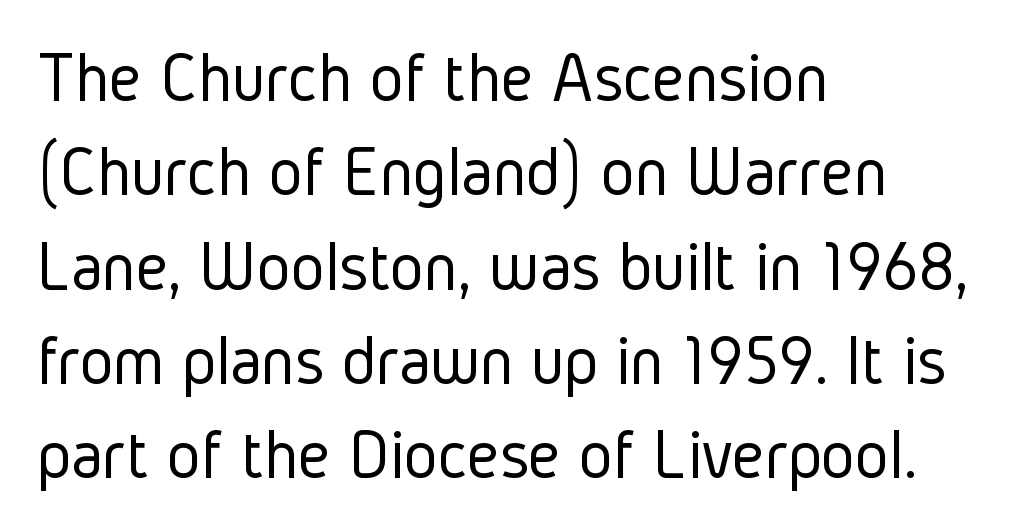
{"serif": "no", "italic": "no", "bold": "no", "weight": "light", "width": "condensed", "stroke_contrast": "low", "x_height": "medium", "monospaced": "no", "underline": "no", "align": "left", "line_spacing": "normal", "line_spacing_ratio": 1.31, "letter_spacing": "normal", "letter_spacing_em": 0.0, "glyph_px": 72}
